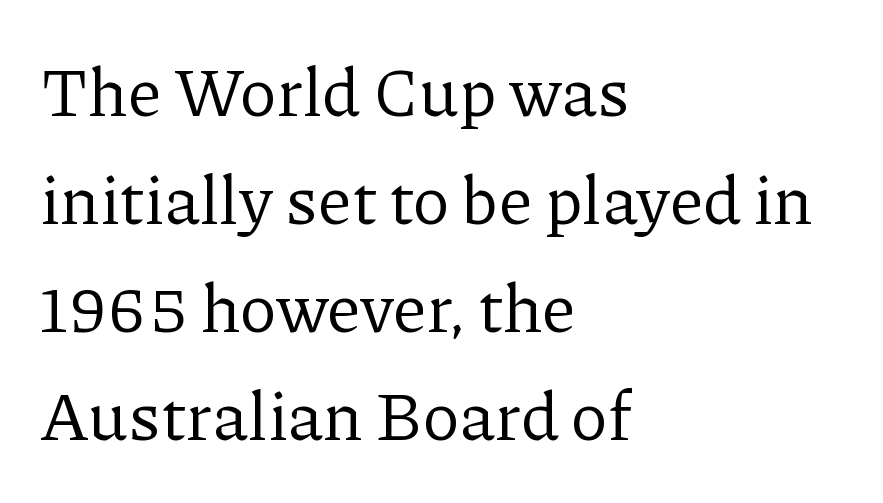
{"serif": "yes", "italic": "no", "bold": "no", "weight": "regular", "width": "normal", "stroke_contrast": "low", "x_height": "medium", "monospaced": "no", "underline": "no", "align": "left", "line_spacing": "normal", "line_spacing_ratio": 1.59, "letter_spacing": "normal", "letter_spacing_em": 0.0, "glyph_px": 68}
